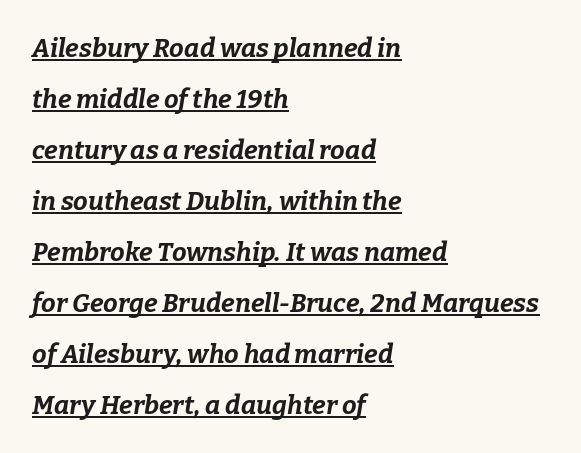
Nobody touched the tracking dial on this one. The glyphs look as if they've been sheared to an angle. This is heavy type, rendered in bold. What decoration does the sample have? An underline. Caption: multi-line text, flush left, ragged right.
